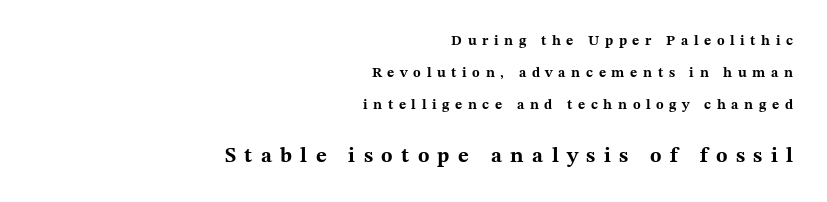
The image shows 21 px bold type, upright; set right-aligned, loose line spacing (2.27x), unusually wide letter spacing (+0.4 em), not underlined; the second (bottom) block is 1.5x larger.
